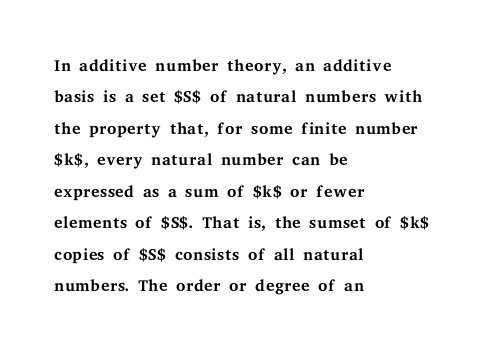
The image shows 24 px text type, upright; set left-aligned, normal line spacing (1.31x), normal letter spacing, not underlined.
